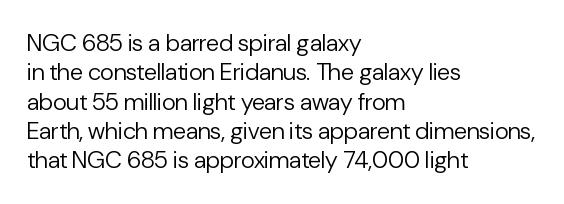
Q: Is the text bold? A: No.
Q: Is the text italic (slanted)? A: No, it is upright.
Q: Is the text underlined? A: No.
Q: How is the paragraph aligned? A: Left-aligned.
Q: Is the spacing between letters normal or unusually wide? A: Normal.
